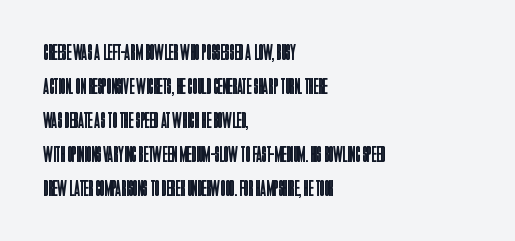
{"italic": "no", "bold": "no", "underline": "no", "align": "left", "line_spacing": "normal", "line_spacing_ratio": 1.54, "letter_spacing": "normal", "letter_spacing_em": 0.0, "glyph_px": 22}
